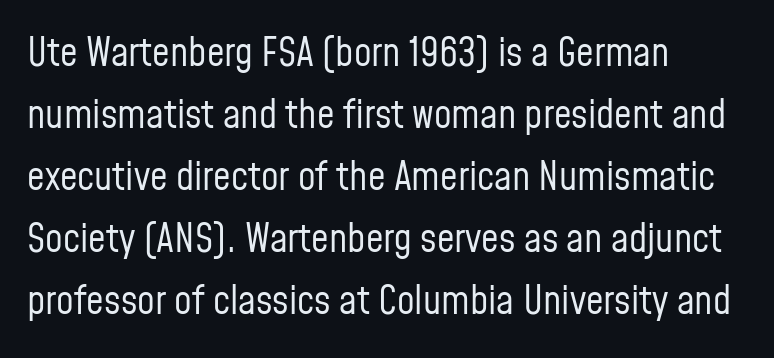
The rendering shows plain stroke endings on the letterforms — a sans-serif design. Posture: straight, roman, zero tilt. Has an underline been added? It has not. Short note: letters normally spaced. The weight would be labelled regular, book, light, or lighter still. Compared with a centered layout, this one pins lines to the left instead.
